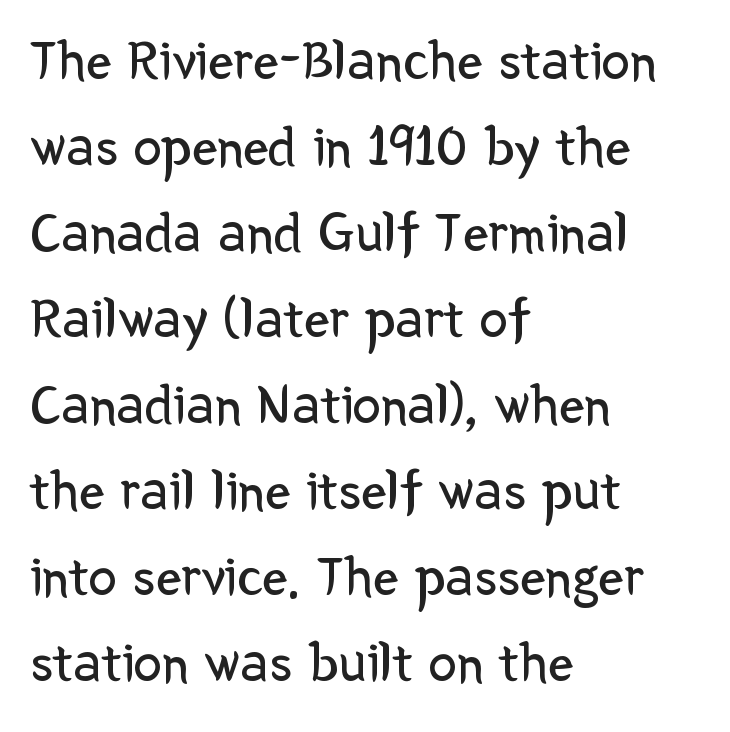
{"serif": "no", "italic": "no", "bold": "no", "weight": "regular", "width": "normal", "stroke_contrast": "low", "x_height": "medium", "monospaced": "no", "underline": "no", "align": "left", "line_spacing": "normal", "line_spacing_ratio": 1.51, "letter_spacing": "normal", "letter_spacing_em": 0.0, "glyph_px": 57}
